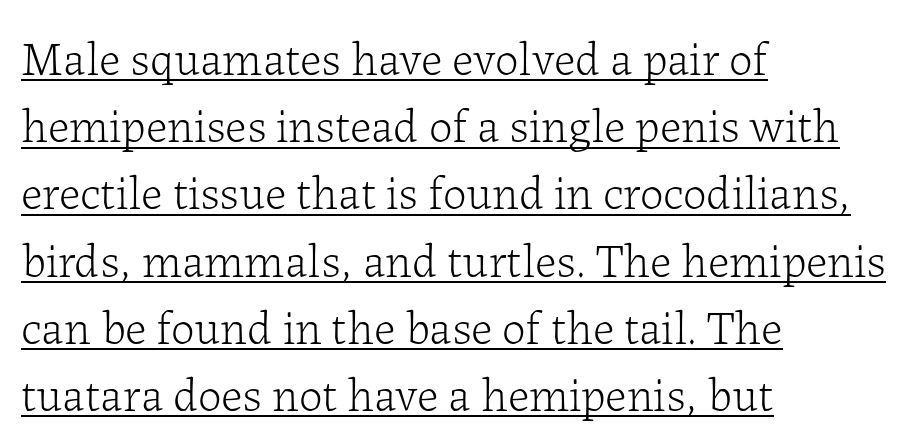
The image shows 47 px light serif type, upright; set left-aligned, normal line spacing (1.43x), normal letter spacing, underlined; low stroke contrast and a medium x-height.
